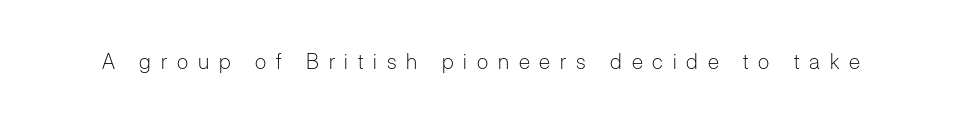
Q: Is the text bold? A: No.
Q: Is the text italic (slanted)? A: No, it is upright.
Q: Is the text underlined? A: No.
Q: Is the spacing between letters normal or unusually wide? A: Unusually wide.
